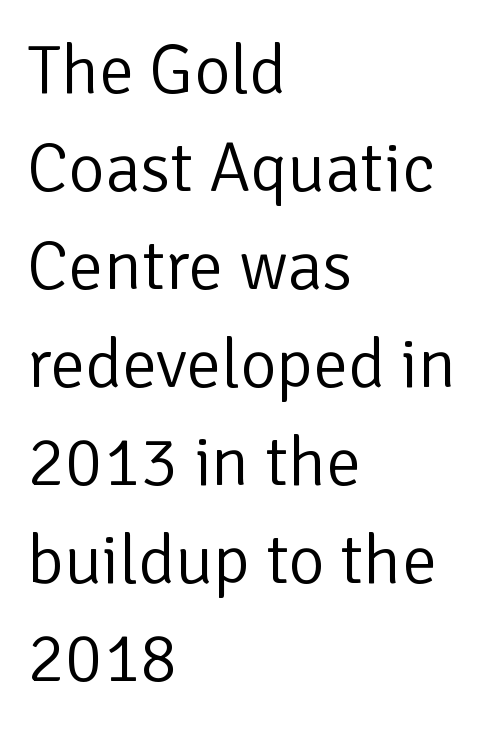
{"serif": "no", "italic": "no", "bold": "no", "weight": "light", "width": "normal", "stroke_contrast": "low", "x_height": "medium", "monospaced": "no", "underline": "no", "align": "left", "line_spacing": "normal", "line_spacing_ratio": 1.4, "letter_spacing": "normal", "letter_spacing_em": 0.0, "glyph_px": 70}
